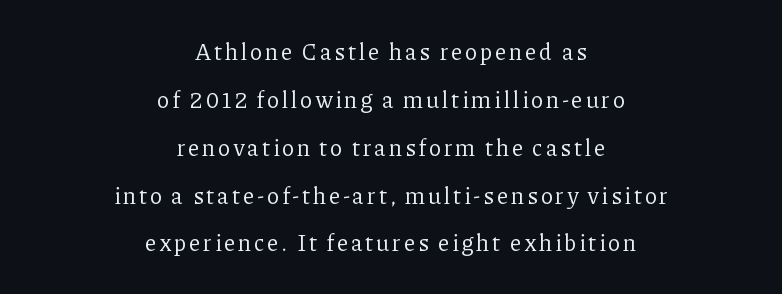
Does the leading feel generous? Absolutely, it's lavish. Weight: regular or lighter. Casual observation: everything's sitting right in the middle. Ordinary non-slanted type is in use. Honestly, there is no underline to notice here at all.
